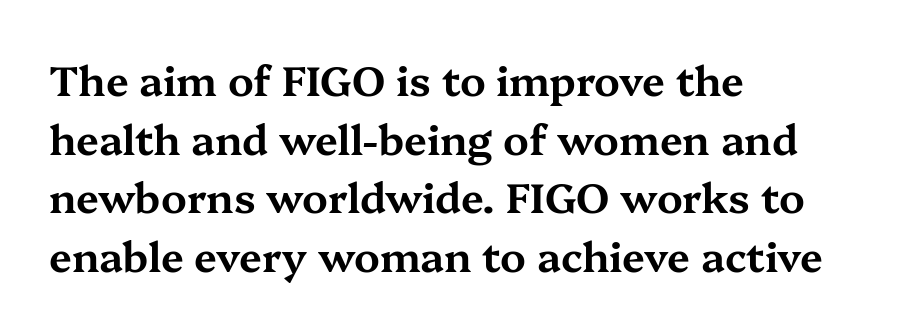
Q: Is the text italic (slanted)? A: No, it is upright.
Q: Is the typeface a serif or a sans-serif typeface? A: Serif.
Q: Is the text underlined? A: No.
Q: How is the paragraph aligned? A: Left-aligned.
Q: Is the spacing between letters normal or unusually wide? A: Normal.
Q: Is the spacing between lines tight, normal or loose? A: Normal.
Q: Width (condensed, normal, or wide)? A: Wide.
Q: Stroke contrast? A: Medium.
Q: x-height? A: Medium.
Q: Monospaced? A: No.
